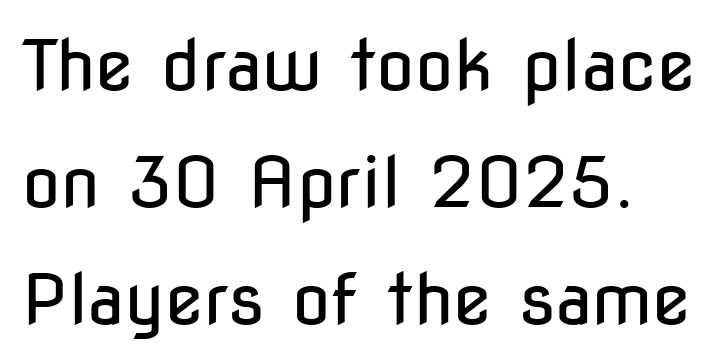
The horizontal fit of the characters is conventional and even. You can tell from the bare stems that sans-serif type was used. The passage shown is not bold in any degree. The ragged edge is on the right, which tells us the setting is flush left.
